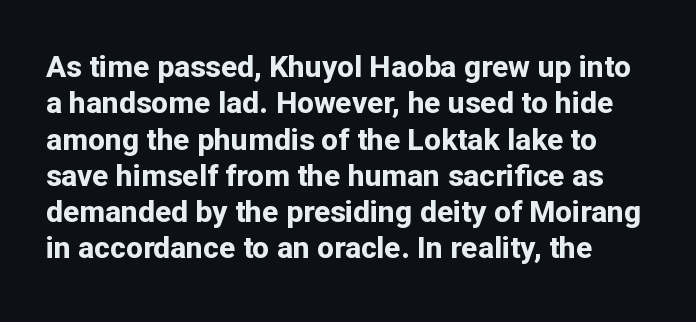
The image shows 30 px bold sans-serif type, upright; set line spacing 1.21x, normal letter spacing, not underlined; low stroke contrast and a medium x-height.
